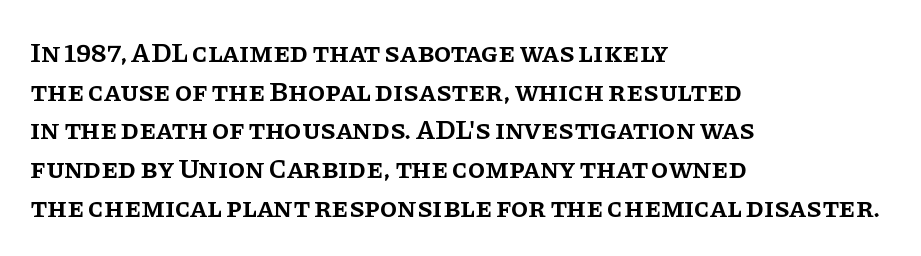
Students, observe: this is what conventionally led text looks like. Layout note: lines flush left. These lines are composed in type with serifs. A typesetter would call this zero additional tracking. Summary of weight: moderately heavy, a semibold. The rendering uses natural spacing where letterforms have individual widths.
